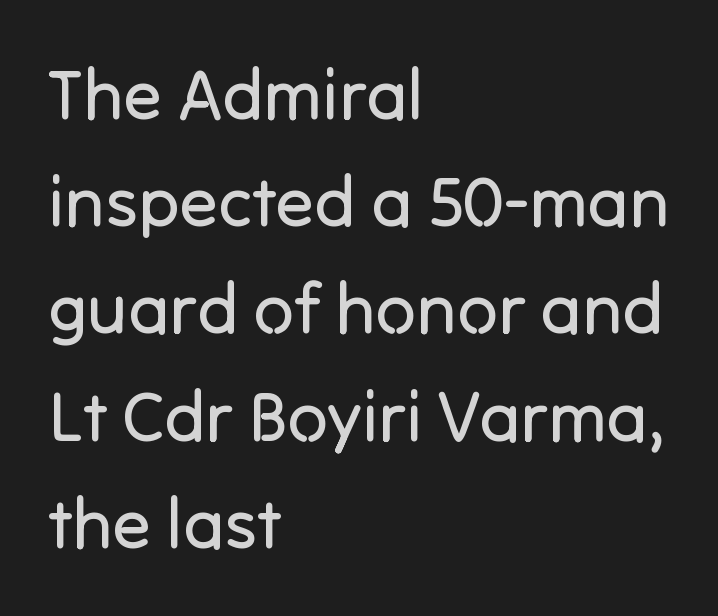
{"serif": "no", "italic": "no", "bold": "no", "weight": "regular", "width": "normal", "stroke_contrast": "low", "x_height": "medium", "monospaced": "no", "underline": "no", "align": "left", "line_spacing": "normal", "line_spacing_ratio": 1.51, "letter_spacing": "normal", "letter_spacing_em": 0.0, "glyph_px": 71}
